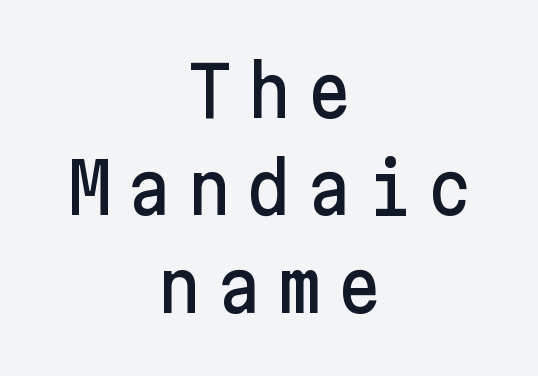
Underline: absent. These lines are centered, leaving both edges ragged. Is there any slant? The stems are plumb. Does the leading feel generous? No, just average.
